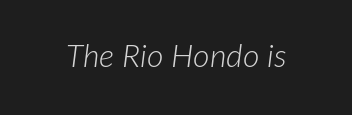
Q: Is the text bold? A: No.
Q: Is the text italic (slanted)? A: Yes, it leans right by about 7 degrees.
Q: Is the text underlined? A: No.
Q: Is the spacing between letters normal or unusually wide? A: Normal.
Q: Width (condensed, normal, or wide)? A: Normal.
Q: Stroke contrast? A: Low.
Q: x-height? A: Medium.
Q: Monospaced? A: No.
